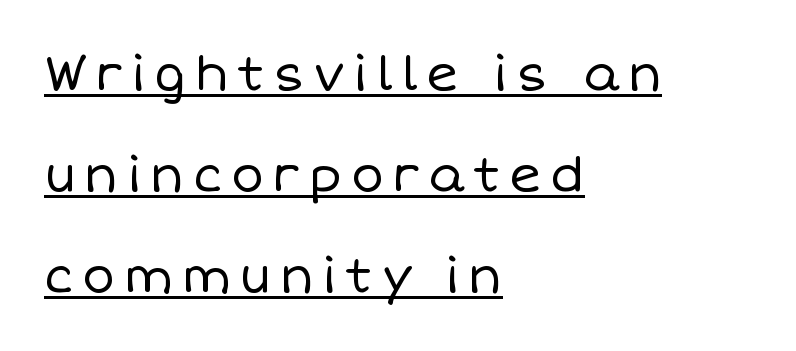
Each line of the rendering has a horizontal stroke beneath the glyphs. Compared with a typical body face, this is equally light or lighter still. Successive baselines arrive slowly, with a big drop between each. The lettering stays uniformly vertical, giving the passage a roman look. Looks like regular typesetting: each glyph gets only the width it needs.
